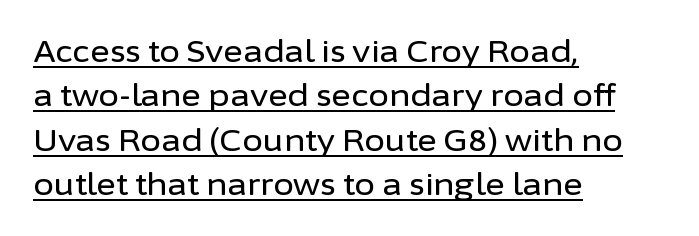
Q: Is the text italic (slanted)? A: No, it is upright.
Q: Is the typeface a serif or a sans-serif typeface? A: Sans-serif.
Q: Is the text underlined? A: Yes.
Q: How is the paragraph aligned? A: Left-aligned.
Q: Is the spacing between letters normal or unusually wide? A: Normal.
Q: Is the spacing between lines tight, normal or loose? A: Normal.
Q: Width (condensed, normal, or wide)? A: Normal.
Q: Stroke contrast? A: Low.
Q: x-height? A: Medium.
Q: Monospaced? A: No.
